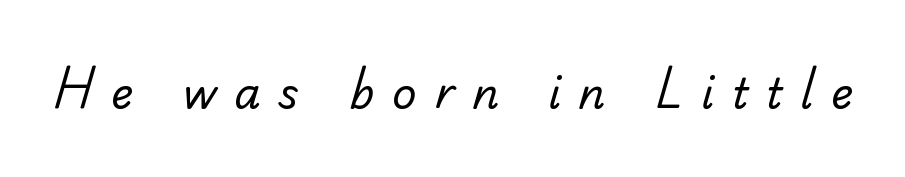
The image shows 42 px regular-weight serif type; set unusually wide letter spacing (+0.43 em), not underlined; low stroke contrast and a small x-height.
